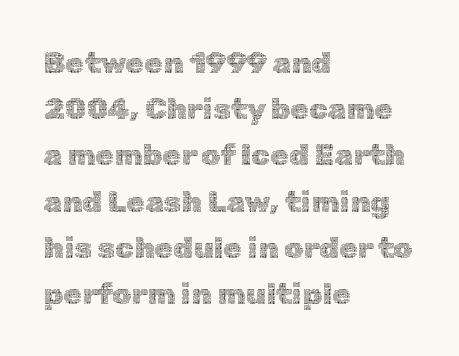
Q: Is the text bold? A: No.
Q: Is the text italic (slanted)? A: No, it is upright.
Q: Is the text underlined? A: No.
Q: How is the paragraph aligned? A: Left-aligned.
Q: Is the spacing between letters normal or unusually wide? A: Normal.
Q: Is the spacing between lines tight, normal or loose? A: Normal.
Q: Width (condensed, normal, or wide)? A: Normal.
Q: x-height? A: Medium.
Q: Monospaced? A: No.
